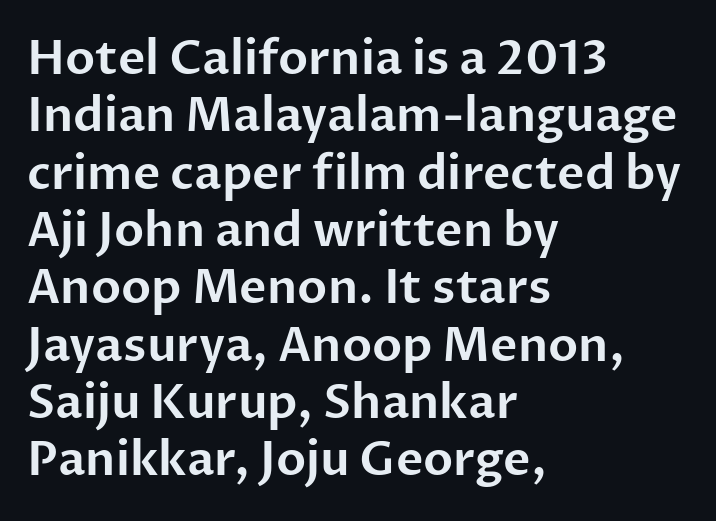
{"serif": "no", "italic": "no", "width": "normal", "stroke_contrast": "low", "x_height": "medium", "monospaced": "no", "underline": "no", "align": "left", "line_spacing_ratio": 1.22, "letter_spacing": "normal", "letter_spacing_em": 0.0, "glyph_px": 47}
